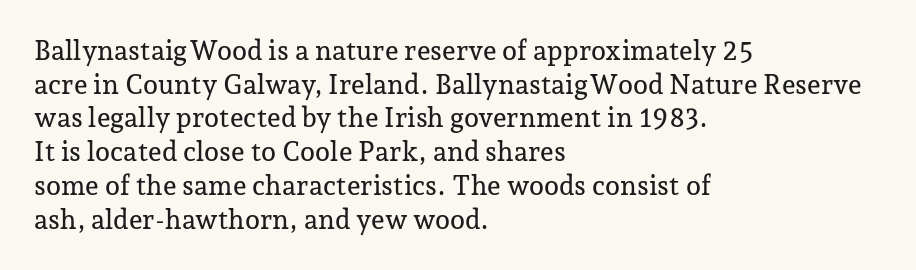
{"italic": "no", "underline": "no", "align": "left", "line_spacing": "normal", "line_spacing_ratio": 1.25, "letter_spacing": "normal", "letter_spacing_em": 0.0, "glyph_px": 27}
